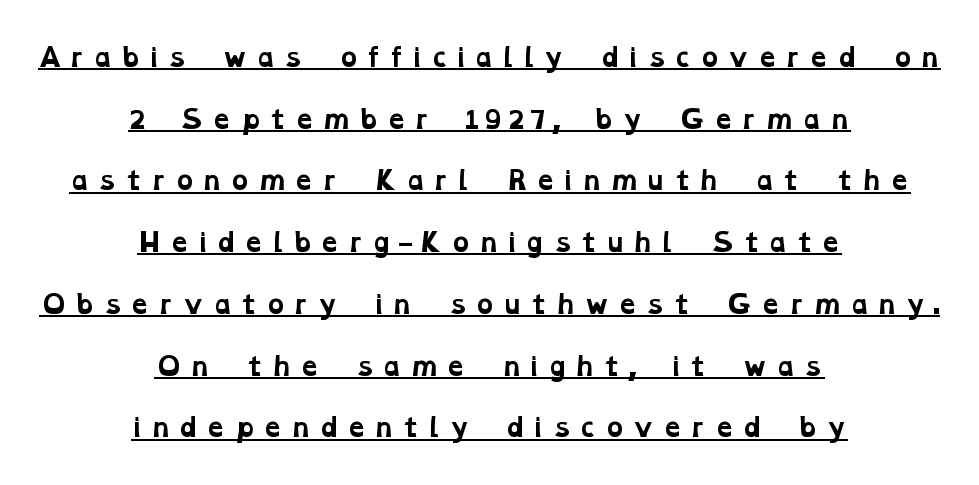
{"bold": "yes", "underline": "yes", "align": "center", "line_spacing": "loose", "line_spacing_ratio": 2.47, "letter_spacing": "wide", "letter_spacing_em": 0.24, "glyph_px": 25}
